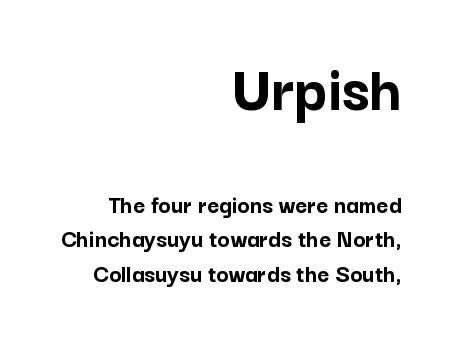
The font family rendered here belongs to the sans-serif group. Look at the tracking — it's just the regular setting, nothing added. Weight: bold. No italicization has been applied; the sample stays upright. Proportional: the letters do not fall into vertical columns.
